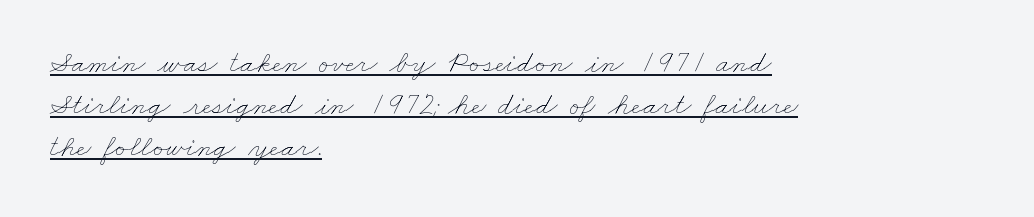
The image shows 31 px thin, wide type; set left-aligned, normal line spacing (1.36x), normal letter spacing, underlined; low stroke contrast and a small x-height.
